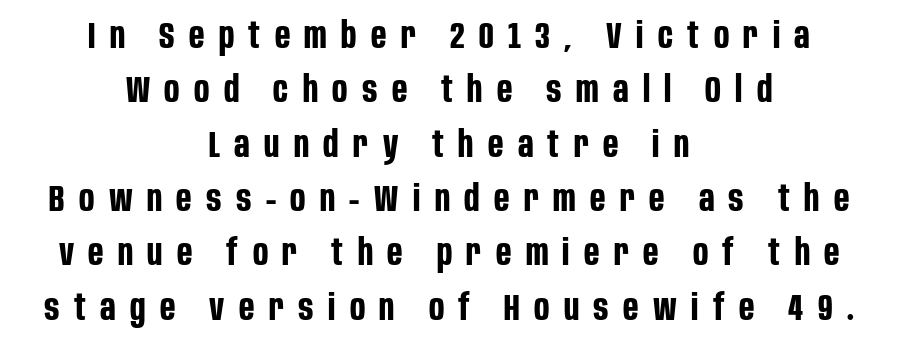
{"serif": "no", "italic": "no", "bold": "yes", "weight": "bold", "width": "condensed", "stroke_contrast": "low", "x_height": "large", "monospaced": "no", "underline": "no", "align": "center", "line_spacing": "normal", "line_spacing_ratio": 1.51, "letter_spacing": "wide", "letter_spacing_em": 0.4, "glyph_px": 36}
